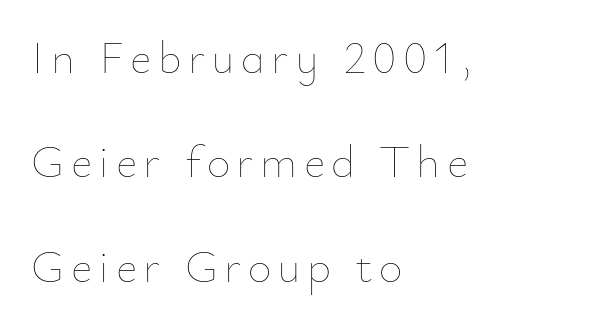
{"italic": "no", "bold": "no", "weight": "thin", "width": "normal", "stroke_contrast": "low", "x_height": "small", "monospaced": "no", "underline": "no", "align": "left", "line_spacing": "loose", "line_spacing_ratio": 2.27, "glyph_px": 46}
